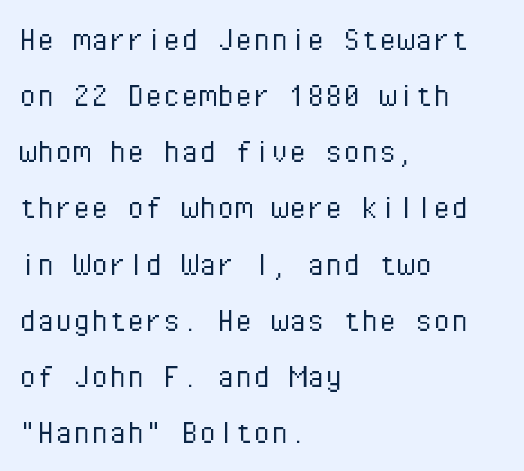
Q: Is the text bold? A: No.
Q: Is the text italic (slanted)? A: No, it is upright.
Q: Is the typeface a serif or a sans-serif typeface? A: Sans-serif.
Q: Is the text underlined? A: No.
Q: How is the paragraph aligned? A: Left-aligned.
Q: Is the spacing between letters normal or unusually wide? A: Normal.
Q: Is the spacing between lines tight, normal or loose? A: Normal.
Q: Width (condensed, normal, or wide)? A: Normal.
Q: Stroke contrast? A: Low.
Q: x-height? A: Medium.
Q: Monospaced? A: Yes.
